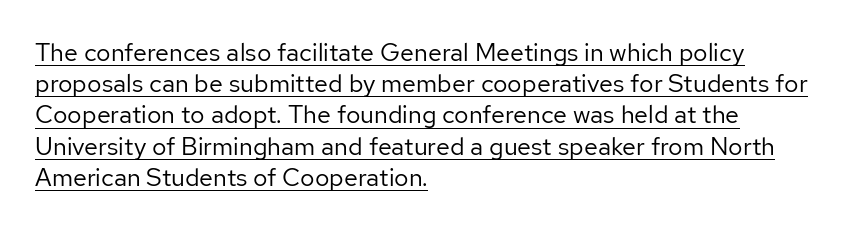
The image shows 25 px text type, upright; set left-aligned, normal line spacing (1.25x), normal letter spacing, underlined.
